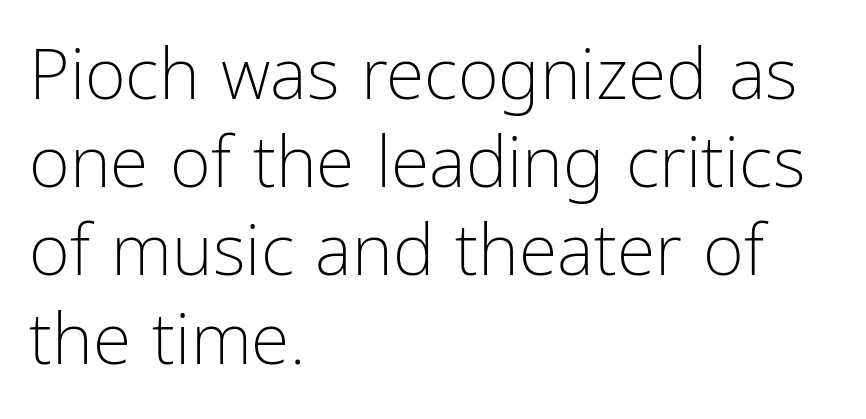
{"serif": "no", "italic": "no", "bold": "no", "weight": "light", "width": "condensed", "stroke_contrast": "low", "x_height": "medium", "monospaced": "no", "underline": "no", "align": "left", "line_spacing": "normal", "line_spacing_ratio": 1.26, "letter_spacing": "normal", "letter_spacing_em": 0.0, "glyph_px": 70}
